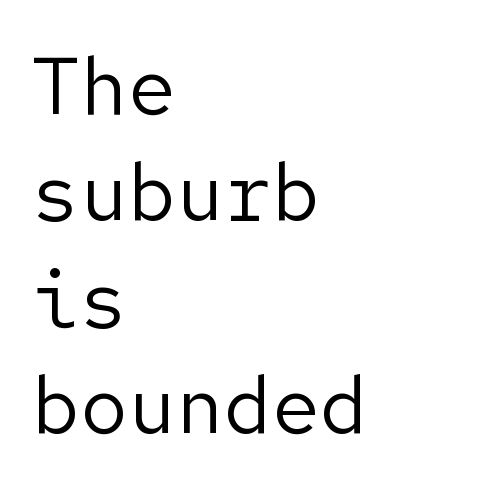
The image shows 80 px regular-weight sans-serif type, upright; set left-aligned, normal line spacing (1.33x), normal letter spacing, not underlined; low stroke contrast and a medium x-height.
